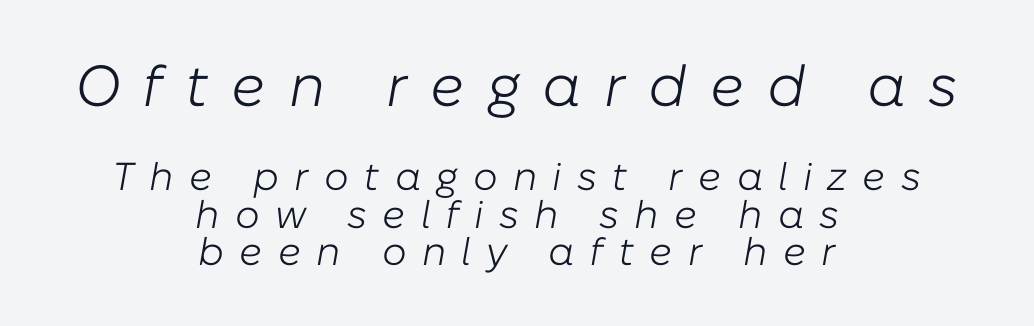
The image shows 58 px light type, italic (leaning right); set centered, tight line spacing (0.95x), unusually wide letter spacing (+0.39 em), not underlined; the first (top) block is 1.49x larger; low stroke contrast and a medium x-height.
